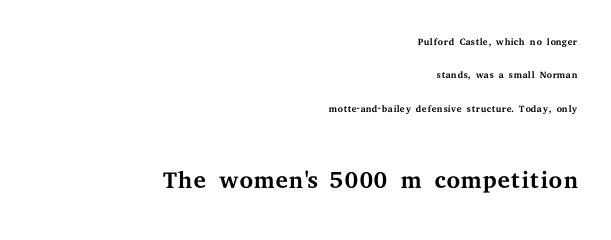
The image shows 35 px regular-weight, wide serif type, upright; set right-aligned, loose line spacing (2.38x), normal letter spacing, not underlined; the second (bottom) block is 2.5x larger; medium stroke contrast and a medium x-height.
